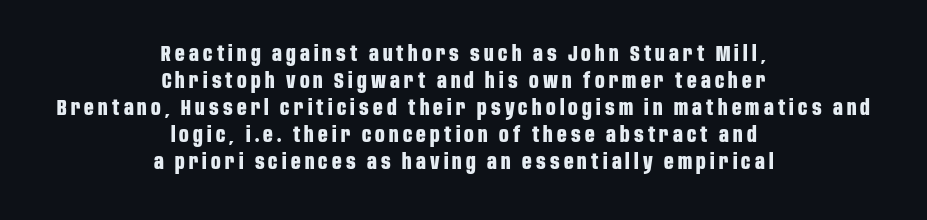
The image shows 21 px bold type, upright; set centered, normal line spacing (1.29x), unusually wide letter spacing (+0.2 em), not underlined.
